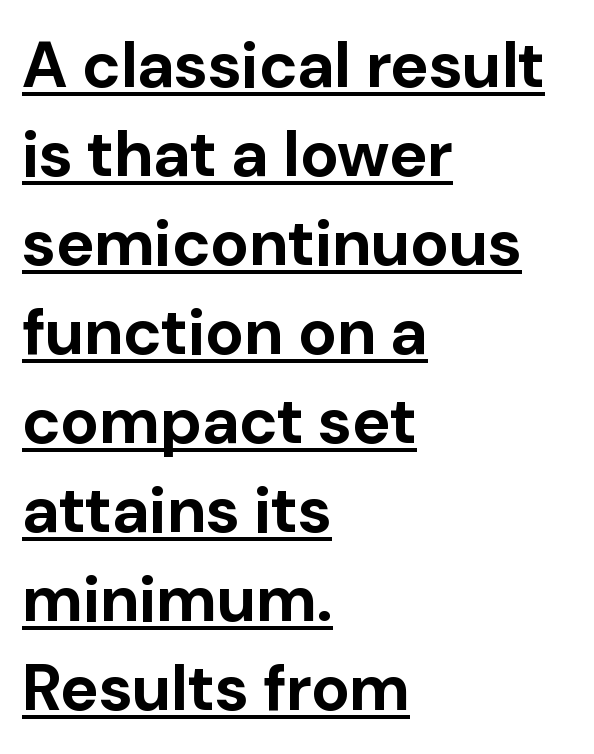
The image shows 65 px bold sans-serif type, upright; set left-aligned, normal line spacing (1.37x), normal letter spacing, underlined; low stroke contrast and a medium x-height.
